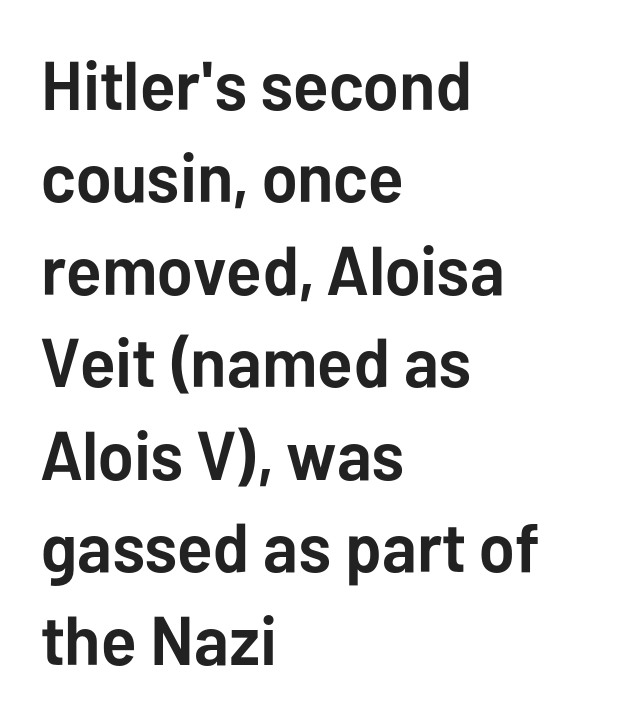
{"serif": "no", "italic": "no", "bold": "yes", "weight": "semibold", "width": "normal", "stroke_contrast": "low", "x_height": "medium", "monospaced": "no", "underline": "no", "align": "left", "line_spacing": "normal", "line_spacing_ratio": 1.34, "letter_spacing": "normal", "letter_spacing_em": 0.0, "glyph_px": 69}
